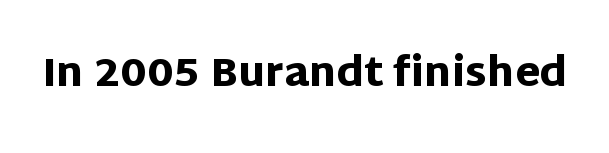
The font is running at its bold setting. Does extra space separate the letters? No, they use regular spacing. Unlike a traditional serif, this face leaves its strokes unadorned. Lines of text with bare space underneath.
